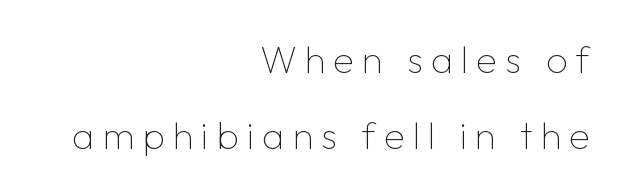
The weight tops out at a normal text grade. Lines of text with bare space underneath. Right-aligned paragraph, ragged on the left. Posture: upright roman. The rendering shows plain stroke endings on the letterforms — a sans-serif design. A typesetter would call this heavily tracked-out type.
